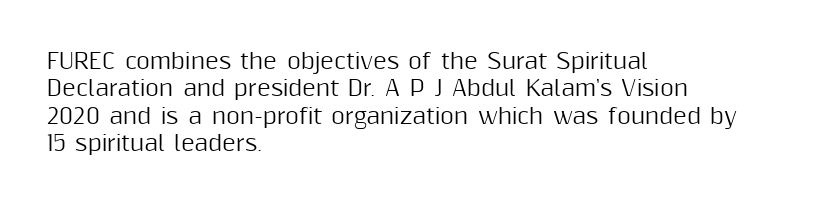
The image shows 21 px text type, upright; set left-aligned, normal line spacing (1.3x), normal letter spacing, not underlined.
